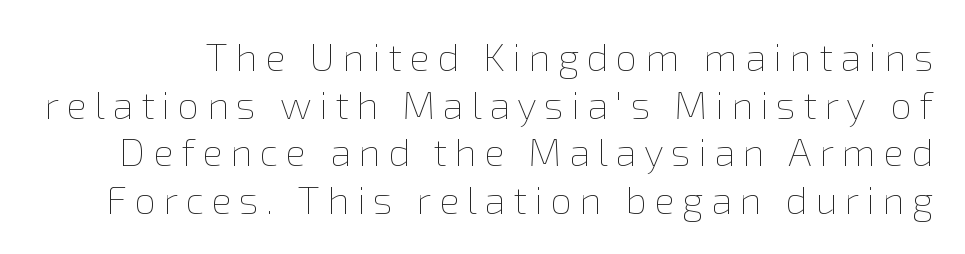
{"italic": "no", "bold": "no", "weight": "thin", "width": "normal", "stroke_contrast": "low", "x_height": "medium", "monospaced": "no", "underline": "no", "line_spacing_ratio": 1.22, "glyph_px": 39}
